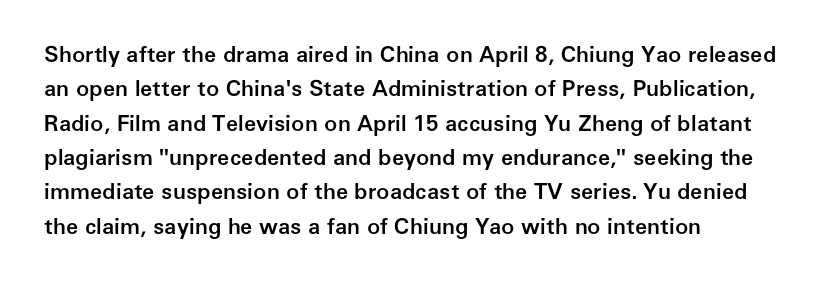
{"italic": "no", "bold": "semi", "underline": "no", "align": "left", "line_spacing": "normal", "line_spacing_ratio": 1.56, "letter_spacing": "normal", "letter_spacing_em": 0.0, "glyph_px": 22}
